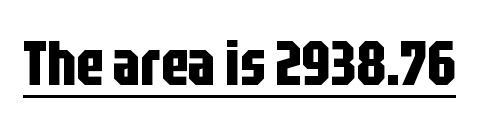
The typesetting leans heavy: a genuine bold. Spacing verdict: proportional, widths tailored to each character. Words appear dense and cohesive because spacing is normal. Descenders here cross a horizontal rule under the line. The lettering stays uniformly vertical, giving the passage a roman look.
